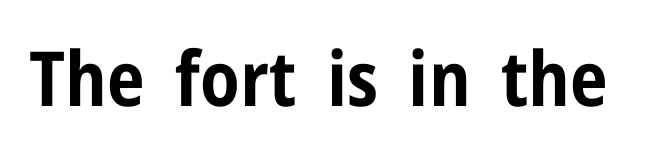
Q: Is the text bold? A: Yes.
Q: Is the text italic (slanted)? A: No, it is upright.
Q: Is the typeface a serif or a sans-serif typeface? A: Sans-serif.
Q: Is the text underlined? A: No.
Q: Is the spacing between letters normal or unusually wide? A: Normal.
Q: Width (condensed, normal, or wide)? A: Condensed.
Q: Stroke contrast? A: Low.
Q: x-height? A: Medium.
Q: Monospaced? A: No.
